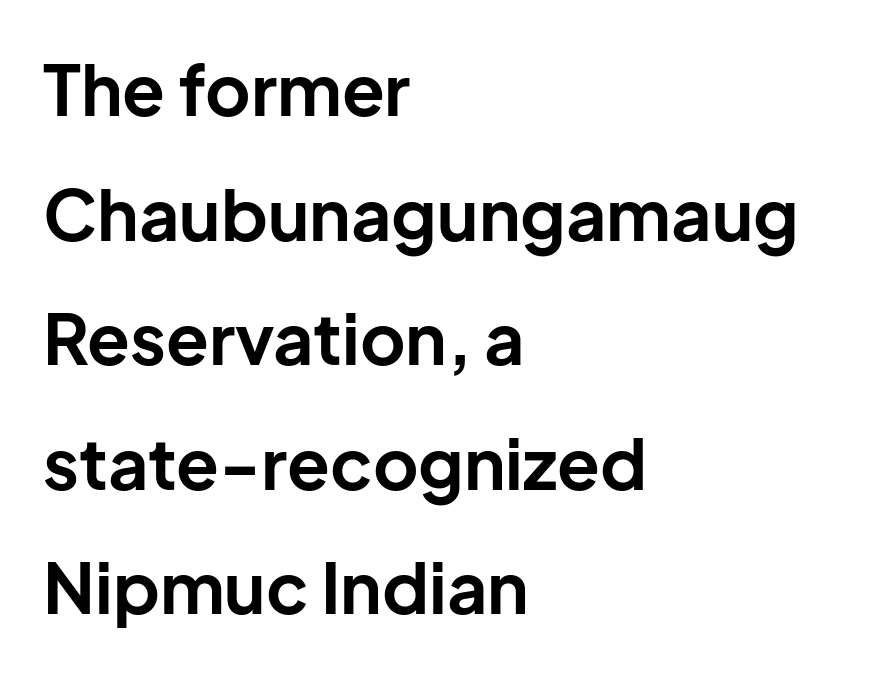
The image shows 70 px bold sans-serif type, upright; set left-aligned, line spacing 1.78x, normal letter spacing, not underlined; low stroke contrast and a medium x-height.
